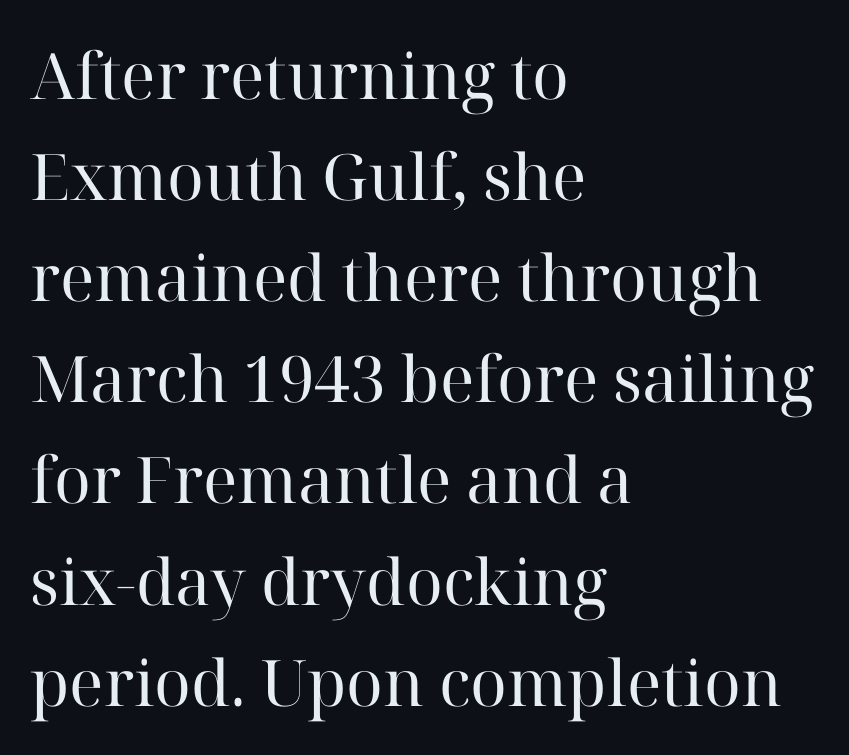
{"serif": "yes", "italic": "no", "bold": "no", "weight": "regular", "width": "normal", "stroke_contrast": "high", "x_height": "medium", "monospaced": "no", "underline": "no", "align": "left", "line_spacing": "normal", "line_spacing_ratio": 1.58, "letter_spacing": "normal", "letter_spacing_em": 0.0, "glyph_px": 64}
